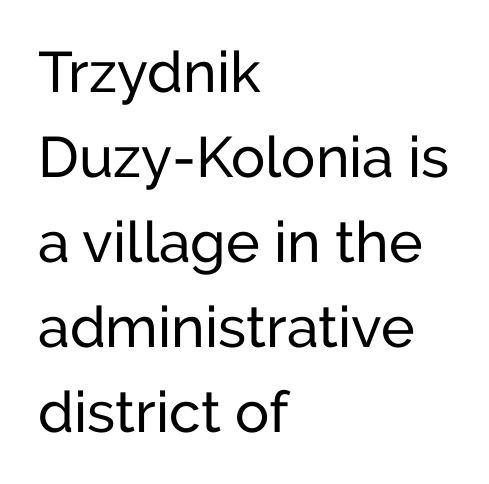
Are there feet on the stems? There aren't — it's a sans. This rendering uses left alignment, leaving the right contour irregular. In terms of leading, this rendering sits right in the middle. The rendering uses natural spacing where letterforms have individual widths. The glyphs are unaccompanied by any horizontal stroke below them.
